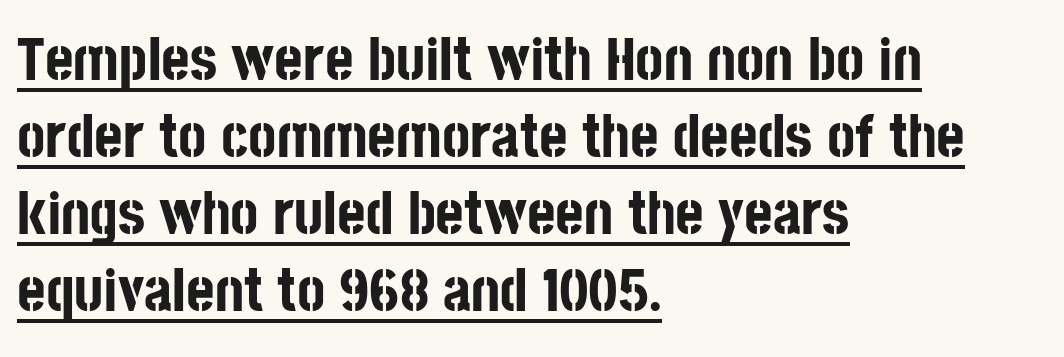
The image shows 61 px bold, condensed sans-serif type, upright; set left-aligned, normal line spacing (1.26x), normal letter spacing, underlined; low stroke contrast and a large x-height.
